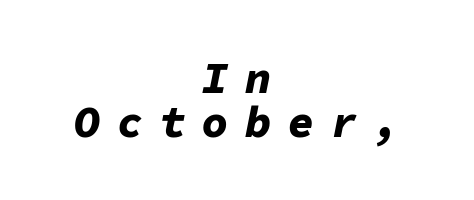
The specimen reads as italic at a glance. If you folded the block vertically in half, each line would mirror itself in length. Spacing between characters has been opened up far beyond the box default. Students, observe: this is what under-led, compact text looks like. Honestly, there is no underline to notice here at all. The letters march in equal steps, a hallmark of fixed-pitch type.
